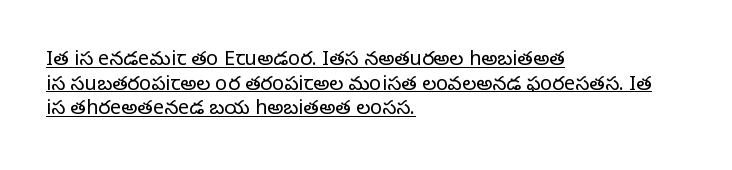
The image shows 20 px text type, upright; set left-aligned, line spacing 1.23x, normal letter spacing, underlined.
